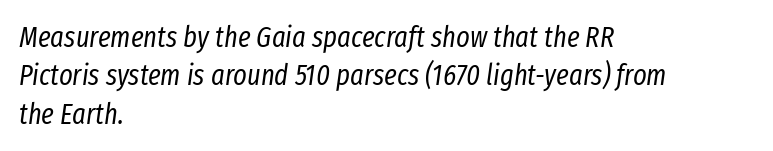
The image shows 29 px regular-weight, condensed type, italic (leaning right); set left-aligned, normal line spacing (1.32x), normal letter spacing, not underlined; low stroke contrast and a medium x-height.
